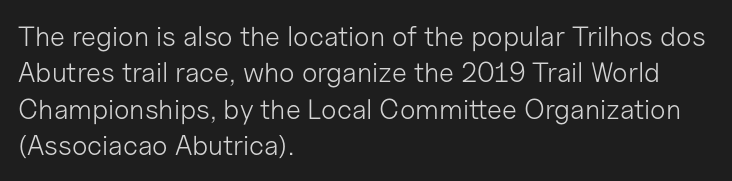
{"serif": "no", "italic": "no", "bold": "no", "weight": "light", "width": "normal", "stroke_contrast": "low", "x_height": "medium", "monospaced": "no", "underline": "no", "align": "left", "line_spacing": "normal", "line_spacing_ratio": 1.3, "letter_spacing": "normal", "letter_spacing_em": 0.0, "glyph_px": 28}
